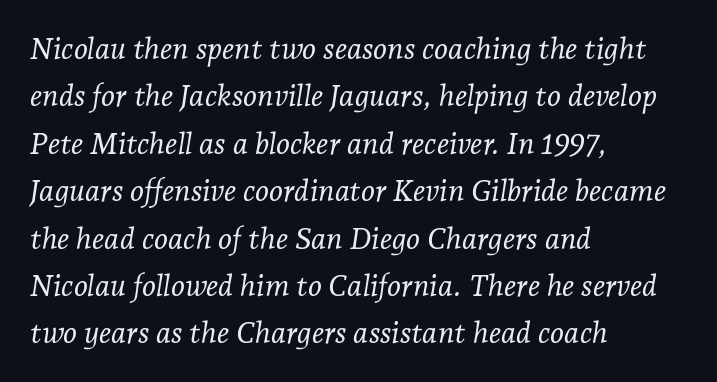
{"serif": "yes", "italic": "yes", "lean": "right", "slant_degrees": 7, "bold": "no", "weight": "light", "width": "normal", "stroke_contrast": "low", "x_height": "medium", "monospaced": "no", "underline": "no", "align": "left", "line_spacing": "normal", "line_spacing_ratio": 1.58, "letter_spacing": "normal", "letter_spacing_em": 0.0, "glyph_px": 30}
